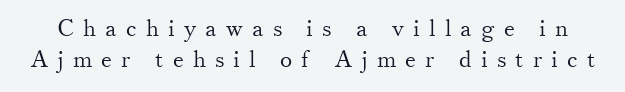
A typesetter would call this leading conventional body-copy spacing. This is the regular roman posture of the typeface. The gap between lines stays unmarked. The tracking jumps out immediately: characters are airy and widely separated. A light-to-regular cut is what we see here.
